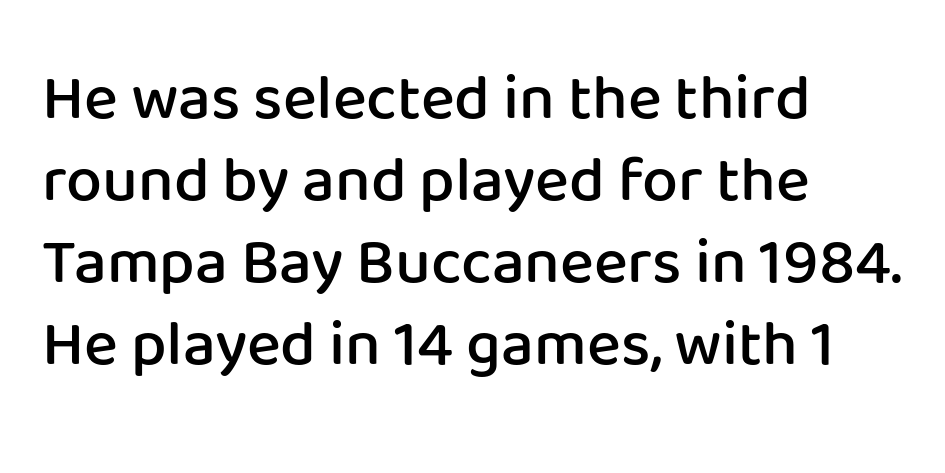
The paragraph has a hard left edge and a soft right edge. Type style note: lacks serifs. The letterforms sit shoulder to shoulder at normal distance. Decoration check: the copy has no underline.
